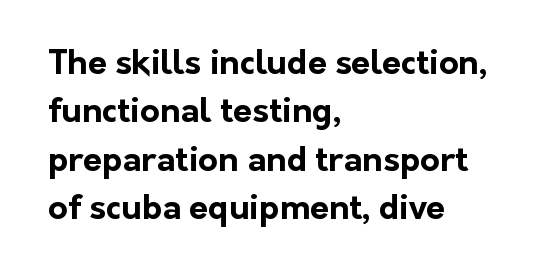
Q: Is the text bold? A: Yes.
Q: Is the text italic (slanted)? A: No, it is upright.
Q: Is the typeface a serif or a sans-serif typeface? A: Sans-serif.
Q: Is the text underlined? A: No.
Q: How is the paragraph aligned? A: Left-aligned.
Q: Is the spacing between letters normal or unusually wide? A: Normal.
Q: Is the spacing between lines tight, normal or loose? A: Normal.
Q: Width (condensed, normal, or wide)? A: Normal.
Q: Stroke contrast? A: Low.
Q: x-height? A: Medium.
Q: Monospaced? A: No.
